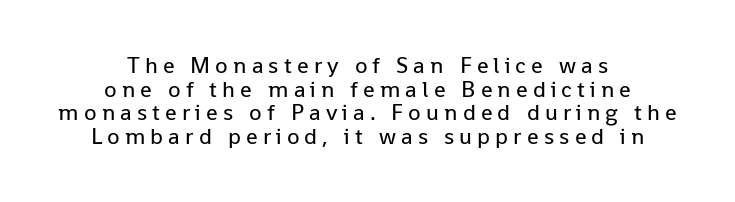
Q: Is the text bold? A: No.
Q: Is the text italic (slanted)? A: No, it is upright.
Q: Is the text underlined? A: No.
Q: How is the paragraph aligned? A: Centered.
Q: Is the spacing between letters normal or unusually wide? A: Unusually wide.
Q: Is the spacing between lines tight, normal or loose? A: Tight.
